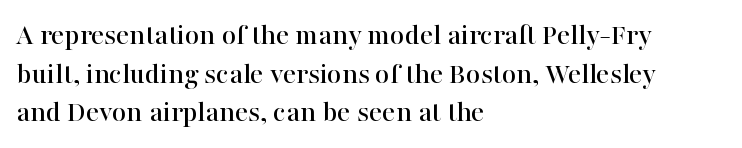
Q: Is the text italic (slanted)? A: No, it is upright.
Q: Is the typeface a serif or a sans-serif typeface? A: Serif.
Q: Is the text underlined? A: No.
Q: How is the paragraph aligned? A: Left-aligned.
Q: Is the spacing between letters normal or unusually wide? A: Normal.
Q: Is the spacing between lines tight, normal or loose? A: Normal.
Q: Width (condensed, normal, or wide)? A: Normal.
Q: Stroke contrast? A: High.
Q: x-height? A: Medium.
Q: Monospaced? A: No.
